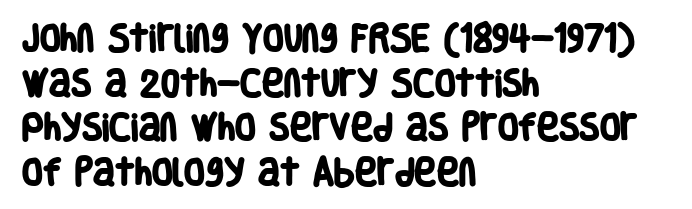
The image shows 30 px heavy, condensed sans-serif type; set left-aligned, normal line spacing (1.49x), normal letter spacing, not underlined; low stroke contrast and a large x-height.
